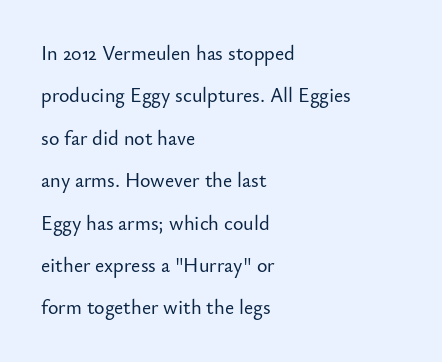
Q: Is the text italic (slanted)? A: No, it is upright.
Q: Is the text underlined? A: No.
Q: How is the paragraph aligned? A: Left-aligned.
Q: Is the spacing between letters normal or unusually wide? A: Normal.
Q: Is the spacing between lines tight, normal or loose? A: Loose.
